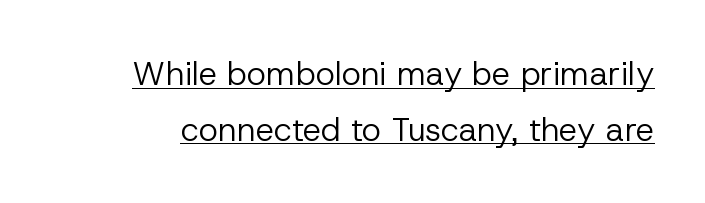
Q: Is the text bold? A: No.
Q: Is the text italic (slanted)? A: No, it is upright.
Q: Is the typeface a serif or a sans-serif typeface? A: Sans-serif.
Q: Is the text underlined? A: Yes.
Q: Is the spacing between letters normal or unusually wide? A: Normal.
Q: Is the spacing between lines tight, normal or loose? A: Normal.
Q: Width (condensed, normal, or wide)? A: Normal.
Q: Stroke contrast? A: Low.
Q: x-height? A: Medium.
Q: Monospaced? A: No.
